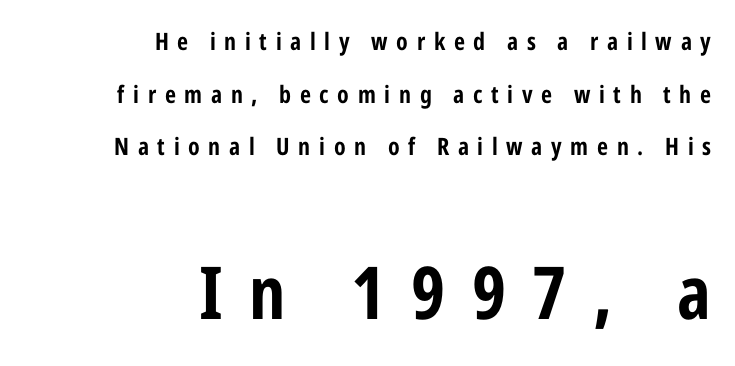
The image shows 73 px bold, condensed sans-serif type, upright; set right-aligned, loose line spacing (2.19x), unusually wide letter spacing (+0.36 em), not underlined; the second (bottom) block is 3.04x larger; low stroke contrast and a medium x-height.
